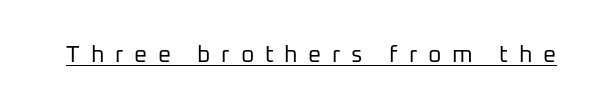
{"italic": "no", "bold": "no", "underline": "yes", "letter_spacing": "wide", "letter_spacing_em": 0.46, "glyph_px": 23}
